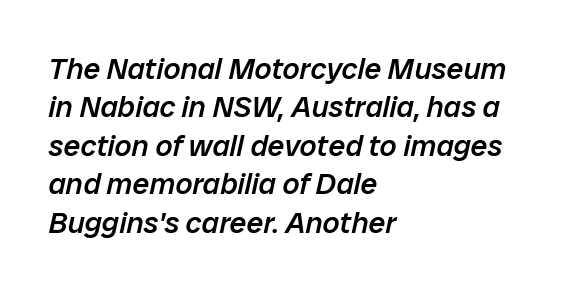
{"italic": "yes", "lean": "right", "slant_degrees": 12, "bold": "semi", "weight": "semibold", "width": "normal", "stroke_contrast": "low", "x_height": "medium", "monospaced": "no", "underline": "no", "align": "left", "line_spacing": "normal", "line_spacing_ratio": 1.28, "letter_spacing": "normal", "letter_spacing_em": 0.0, "glyph_px": 30}
